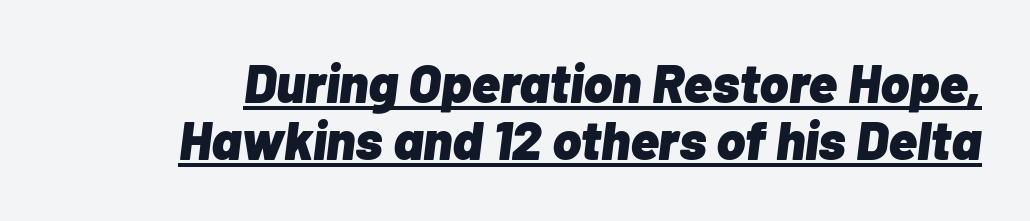
Q: Is the text bold? A: Yes.
Q: Is the text italic (slanted)? A: Yes, it leans right by about 7 degrees.
Q: Is the text underlined? A: Yes.
Q: Is the spacing between letters normal or unusually wide? A: Normal.
Q: Is the spacing between lines tight, normal or loose? A: Tight.
Q: Width (condensed, normal, or wide)? A: Normal.
Q: Stroke contrast? A: Low.
Q: x-height? A: Medium.
Q: Monospaced? A: No.
